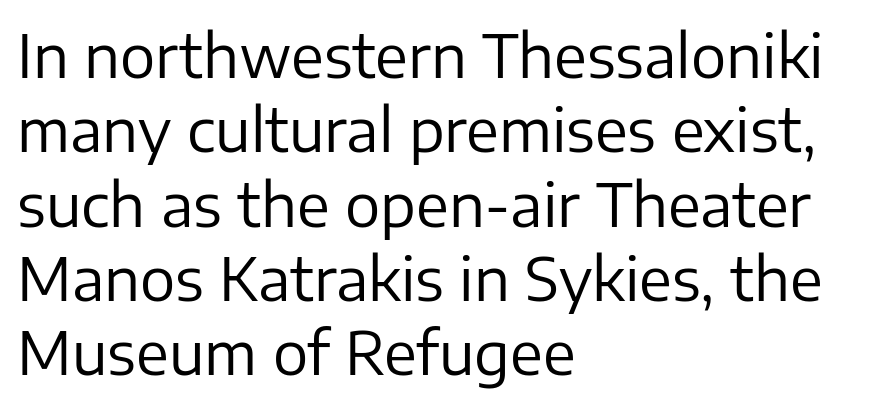
Q: Is the text bold? A: No.
Q: Is the text italic (slanted)? A: No, it is upright.
Q: Is the typeface a serif or a sans-serif typeface? A: Sans-serif.
Q: Is the text underlined? A: No.
Q: How is the paragraph aligned? A: Left-aligned.
Q: Is the spacing between letters normal or unusually wide? A: Normal.
Q: Is the spacing between lines tight, normal or loose? A: Normal.
Q: Width (condensed, normal, or wide)? A: Normal.
Q: Stroke contrast? A: Low.
Q: x-height? A: Medium.
Q: Monospaced? A: No.
